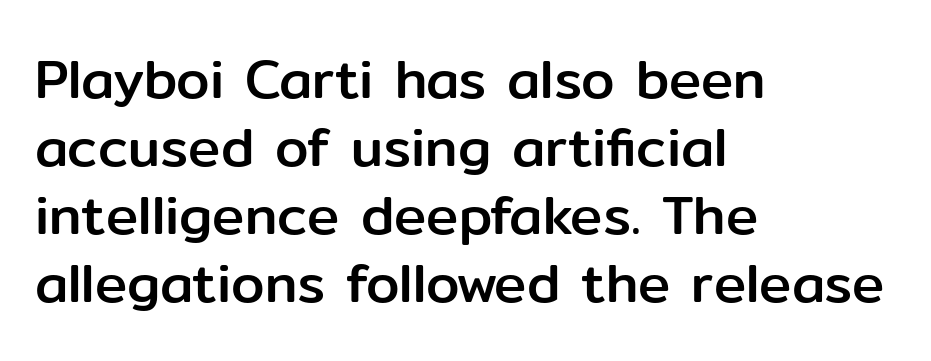
Reading down the column, the eye jumps a familiar distance to each next line. The letters stand straight up with perfectly vertical stems. Observe the ordinary spacing: letters are neighbours, not strangers. This sample has the flowing, uneven cadence of proportional lettering. Caption: multi-line text, flush left, ragged right.
